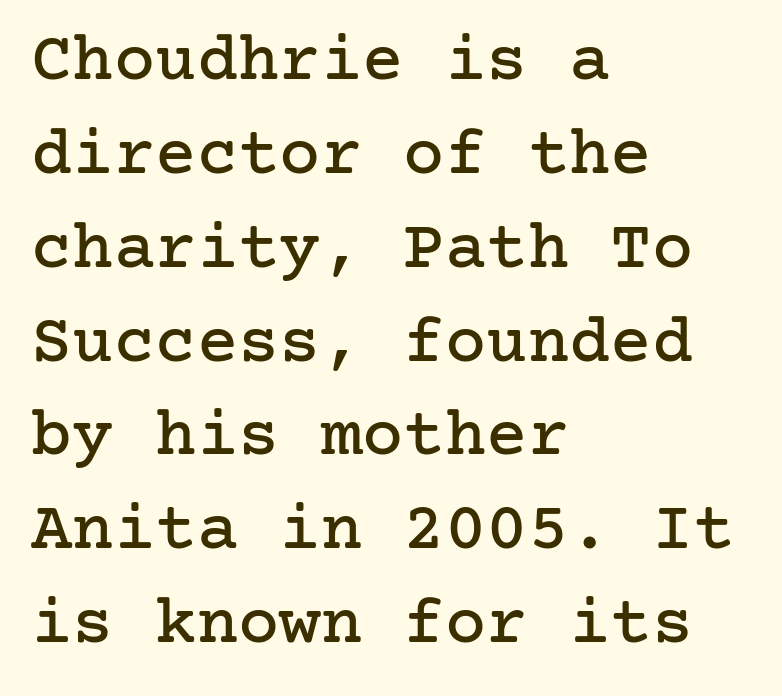
{"serif": "yes", "italic": "no", "width": "normal", "stroke_contrast": "low", "x_height": "medium", "underline": "no", "align": "left", "line_spacing": "normal", "line_spacing_ratio": 1.36, "letter_spacing": "normal", "letter_spacing_em": 0.0, "glyph_px": 69}
